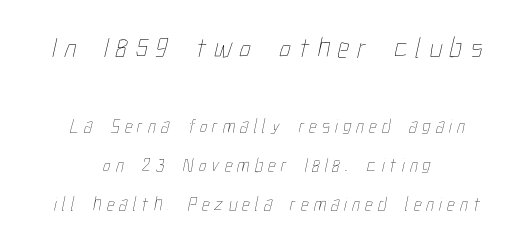
The image shows 29 px thin, condensed type; set centered, loose line spacing (2.05x), unusually wide letter spacing (+0.27 em), not underlined; the first (top) block is 1.53x larger; low stroke contrast and a medium x-height.
